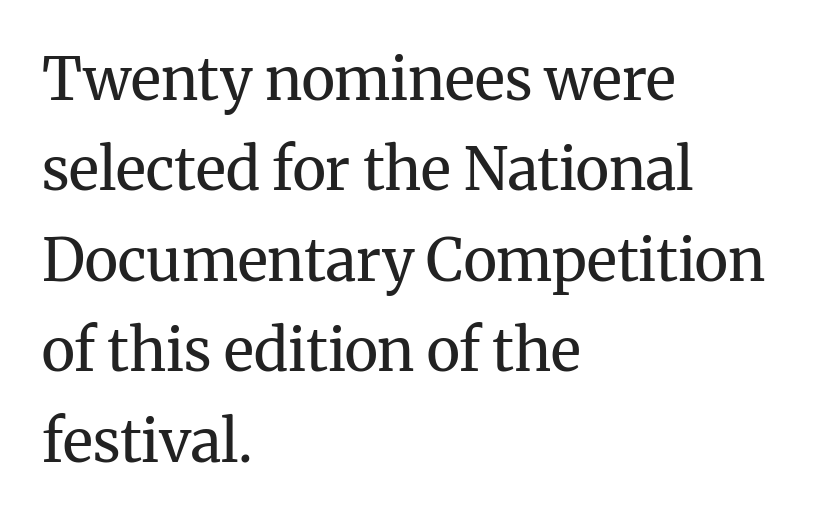
The image shows 58 px regular-weight serif type, upright; set left-aligned, normal line spacing (1.56x), normal letter spacing, not underlined; medium stroke contrast and a medium x-height.
